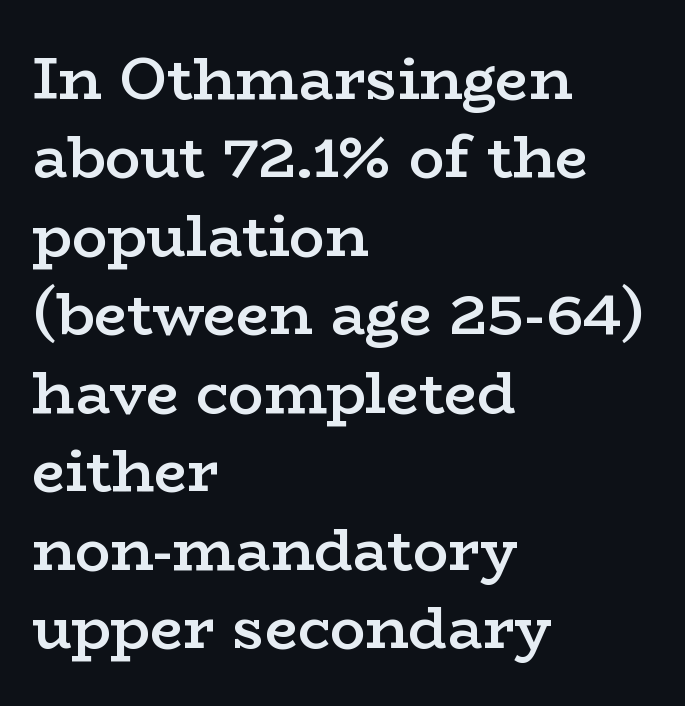
The passage shown is typed in a proportional face where columns would drift. A roman cut, with each character standing at attention. Alignment: flush left. Caption: standard tracking, unaltered. The block of text has a typical density, with ordinary space between rows.
